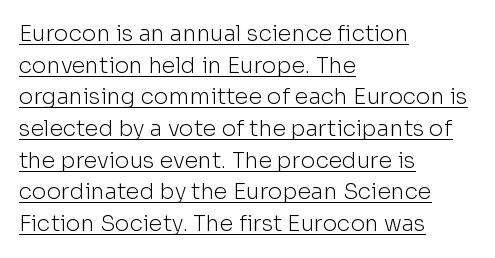
All the whitespace from short lines collects on the right. The font's upright variant was chosen for this text. Observe the ordinary spacing: letters are neighbours, not strangers. This reads as an unemphasized weight, regular at the heaviest.
